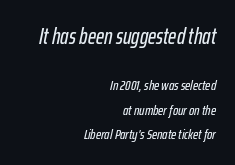
{"italic": "yes", "lean": "right", "slant_degrees": 12, "underline": "no", "align": "right", "line_spacing_ratio": 1.72, "letter_spacing": "normal", "letter_spacing_em": 0.0, "larger_block": "first", "size_ratio": 1.57, "glyph_px": 22}
